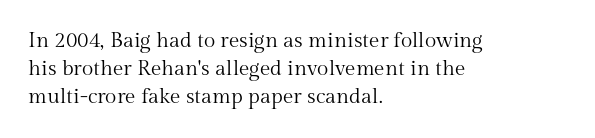
Q: Is the text bold? A: No.
Q: Is the text italic (slanted)? A: No, it is upright.
Q: Is the text underlined? A: No.
Q: How is the paragraph aligned? A: Left-aligned.
Q: Is the spacing between letters normal or unusually wide? A: Normal.
Q: Is the spacing between lines tight, normal or loose? A: Normal.
